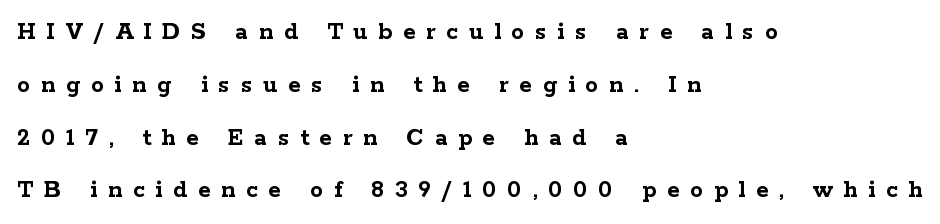
{"italic": "no", "bold": "yes", "underline": "no", "align": "left", "line_spacing": "loose", "line_spacing_ratio": 2.03, "letter_spacing": "wide", "letter_spacing_em": 0.41, "glyph_px": 26}
